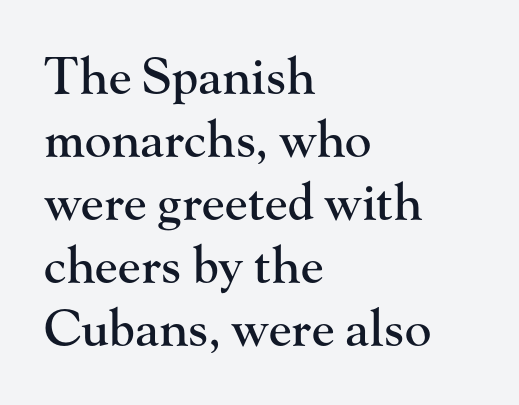
The image shows 50 px serif type, upright; set left-aligned, normal line spacing (1.26x), normal letter spacing, not underlined; high stroke contrast and a small x-height.
